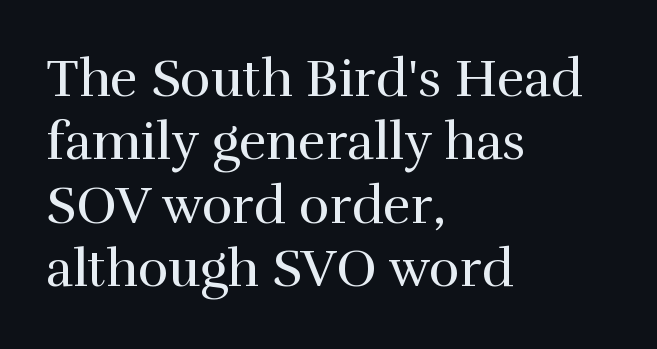
Q: Is the text bold? A: No.
Q: Is the text italic (slanted)? A: No, it is upright.
Q: Is the typeface a serif or a sans-serif typeface? A: Serif.
Q: Is the text underlined? A: No.
Q: How is the paragraph aligned? A: Left-aligned.
Q: Is the spacing between letters normal or unusually wide? A: Normal.
Q: Width (condensed, normal, or wide)? A: Normal.
Q: Stroke contrast? A: High.
Q: x-height? A: Medium.
Q: Monospaced? A: No.
